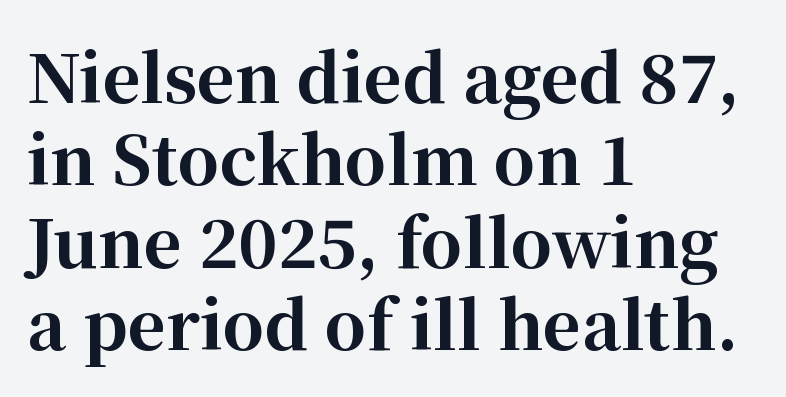
Normally led — the rows are evenly, conventionally spaced. The foot of each line stays bare and open. Posture: upright roman. Glyph-to-glyph distance matches everyday printed text. Serifs: yes, visible at the terminals of the letterforms.
